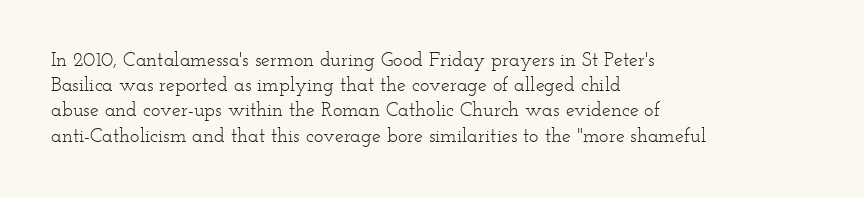
{"italic": "no", "bold": "no", "underline": "no", "align": "left", "line_spacing": "normal", "line_spacing_ratio": 1.26, "letter_spacing": "normal", "letter_spacing_em": 0.0, "glyph_px": 20}
